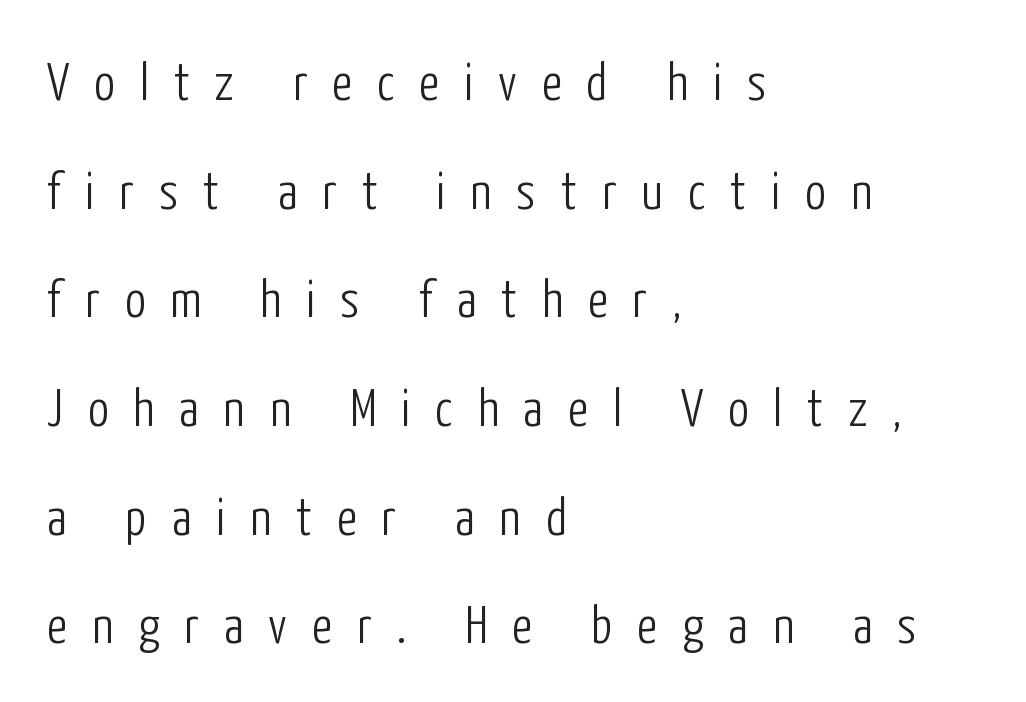
The image shows 53 px light, condensed sans-serif type, upright; set left-aligned, loose line spacing (2.05x), unusually wide letter spacing (+0.47 em), not underlined; low stroke contrast and a medium x-height.
